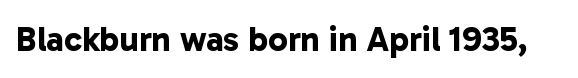
{"serif": "no", "bold": "yes", "weight": "bold", "width": "normal", "stroke_contrast": "low", "x_height": "medium", "monospaced": "no", "underline": "no", "letter_spacing": "normal", "letter_spacing_em": 0.0, "glyph_px": 35}
